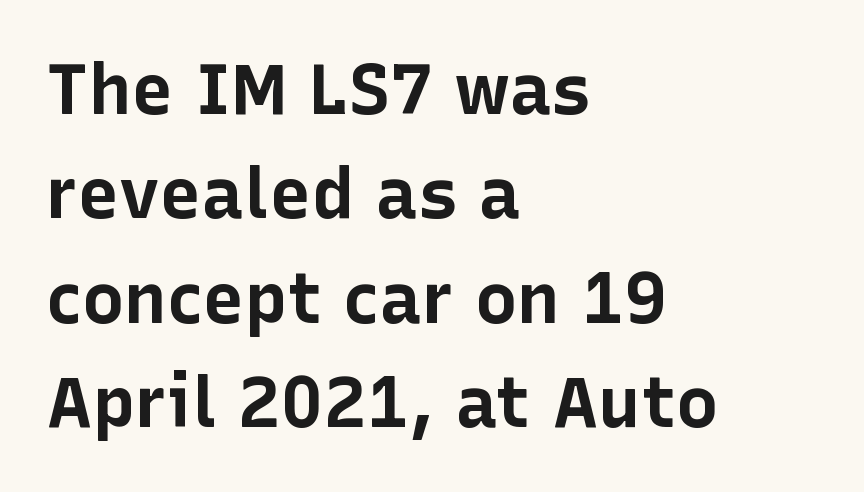
Q: Is the text bold? A: Yes.
Q: Is the text italic (slanted)? A: No, it is upright.
Q: Is the typeface a serif or a sans-serif typeface? A: Sans-serif.
Q: Is the text underlined? A: No.
Q: How is the paragraph aligned? A: Left-aligned.
Q: Is the spacing between letters normal or unusually wide? A: Normal.
Q: Is the spacing between lines tight, normal or loose? A: Normal.
Q: Width (condensed, normal, or wide)? A: Normal.
Q: Stroke contrast? A: Low.
Q: x-height? A: Medium.
Q: Monospaced? A: No.
